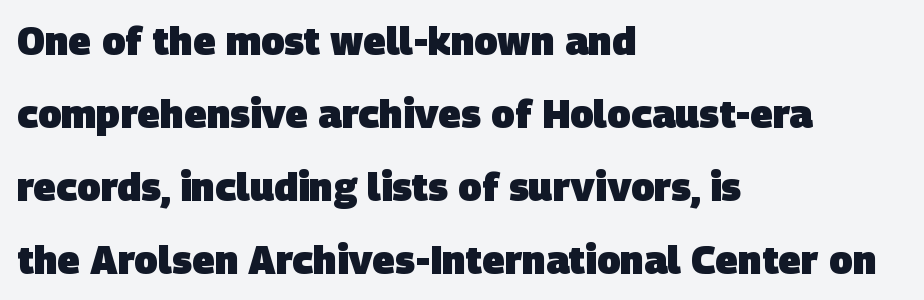
Observe the ordinary spacing: letters are neighbours, not strangers. Character widths vary here, with narrow letters taking less room than wide ones. Which margin do the lines hug? The left one — the right edge is uneven. A typesetter would label this face a sans.
